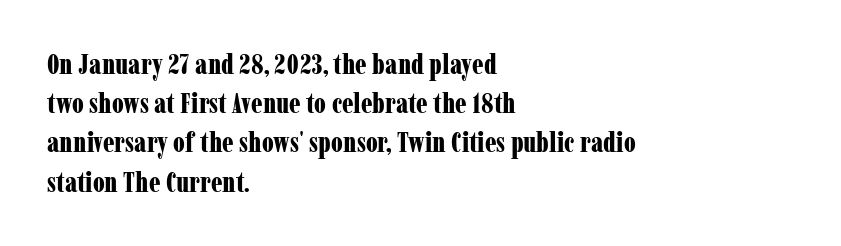
{"serif": "yes", "italic": "no", "bold": "yes", "weight": "bold", "width": "condensed", "stroke_contrast": "low", "x_height": "medium", "monospaced": "no", "underline": "no", "align": "left", "line_spacing": "normal", "line_spacing_ratio": 1.4, "letter_spacing": "normal", "letter_spacing_em": 0.0, "glyph_px": 28}
